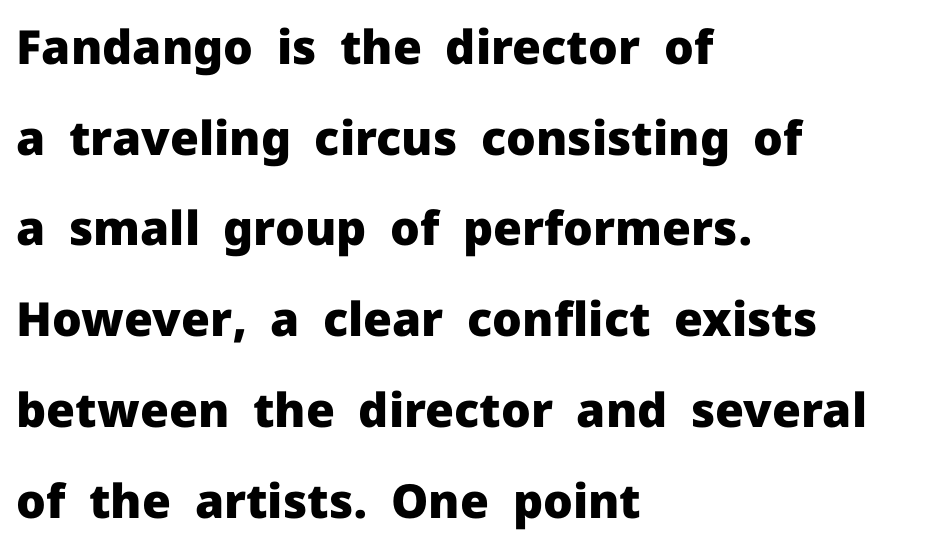
Q: Is the text bold? A: Yes.
Q: Is the text italic (slanted)? A: No, it is upright.
Q: Is the typeface a serif or a sans-serif typeface? A: Sans-serif.
Q: Is the text underlined? A: No.
Q: How is the paragraph aligned? A: Left-aligned.
Q: Is the spacing between letters normal or unusually wide? A: Normal.
Q: Is the spacing between lines tight, normal or loose? A: Loose.
Q: Width (condensed, normal, or wide)? A: Normal.
Q: Stroke contrast? A: Low.
Q: x-height? A: Medium.
Q: Monospaced? A: No.
